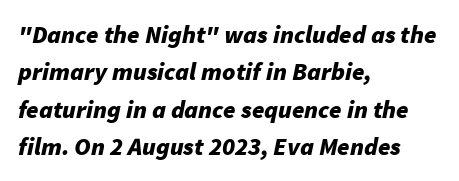
Q: Is the text bold? A: Yes.
Q: Is the text italic (slanted)? A: Yes, it leans right by about 11 degrees.
Q: Is the text underlined? A: No.
Q: How is the paragraph aligned? A: Left-aligned.
Q: Is the spacing between letters normal or unusually wide? A: Normal.
Q: Is the spacing between lines tight, normal or loose? A: Normal.
